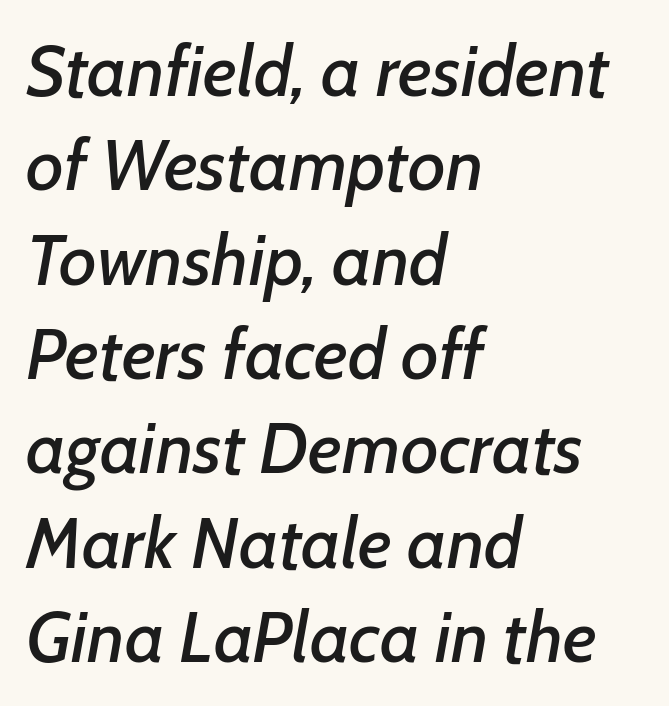
Q: Is the text italic (slanted)? A: Yes, it leans right by about 7 degrees.
Q: Is the text underlined? A: No.
Q: How is the paragraph aligned? A: Left-aligned.
Q: Is the spacing between letters normal or unusually wide? A: Normal.
Q: Is the spacing between lines tight, normal or loose? A: Normal.
Q: Width (condensed, normal, or wide)? A: Normal.
Q: Stroke contrast? A: Low.
Q: x-height? A: Medium.
Q: Monospaced? A: No.
